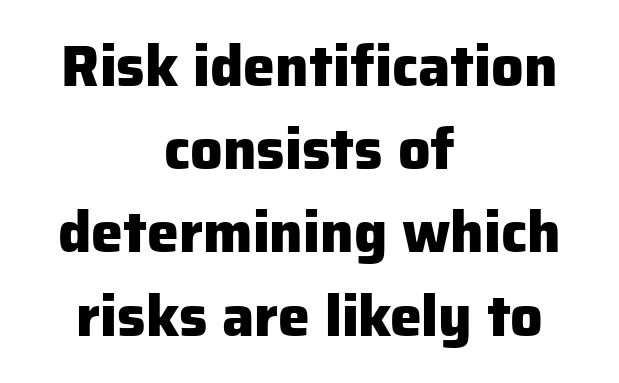
Notice how descenders clear the ascenders below comfortably — that's standard leading. Ascenders rise straight up at ninety degrees. The glyphs are unaccompanied by any horizontal stroke below them. This is sans-serif lettering, the kind often seen on screens and signage. Inter-character spacing is left at the font's built-in metrics.
